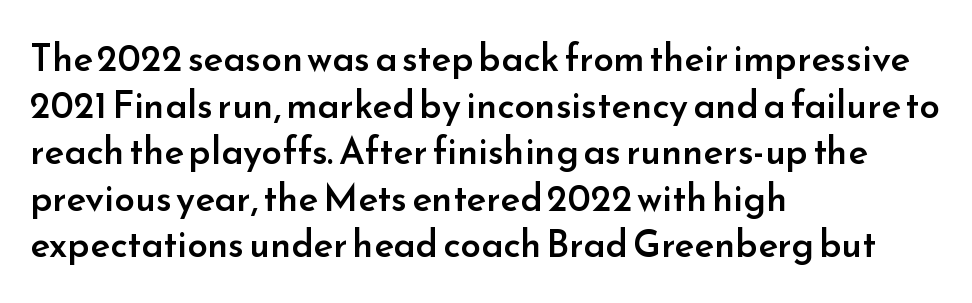
{"serif": "no", "italic": "no", "bold": "semi", "weight": "semibold", "width": "normal", "stroke_contrast": "low", "x_height": "small", "monospaced": "no", "underline": "no", "align": "left", "line_spacing": "normal", "line_spacing_ratio": 1.26, "letter_spacing": "normal", "letter_spacing_em": 0.0, "glyph_px": 37}
